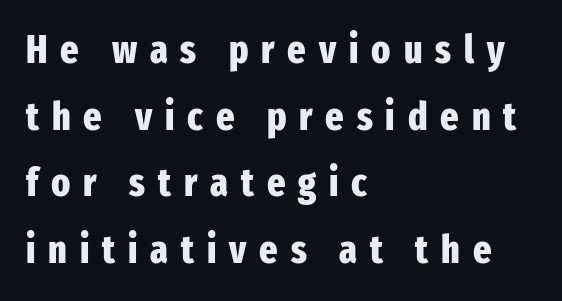
{"serif": "no", "italic": "no", "bold": "yes", "weight": "heavy", "width": "condensed", "stroke_contrast": "low", "x_height": "medium", "monospaced": "no", "underline": "no", "align": "left", "line_spacing_ratio": 1.71, "letter_spacing": "wide", "letter_spacing_em": 0.33, "glyph_px": 39}
